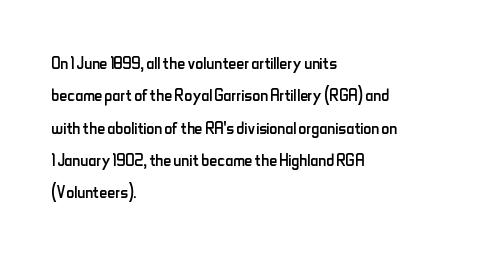
{"italic": "no", "bold": "no", "underline": "no", "align": "left", "line_spacing": "normal", "line_spacing_ratio": 1.47, "letter_spacing": "normal", "letter_spacing_em": 0.0, "glyph_px": 22}
